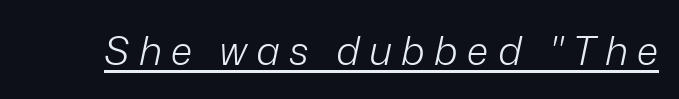
The image shows 40 px light type, italic (leaning right); set unusually wide letter spacing (+0.23 em), underlined; low stroke contrast and a medium x-height.
